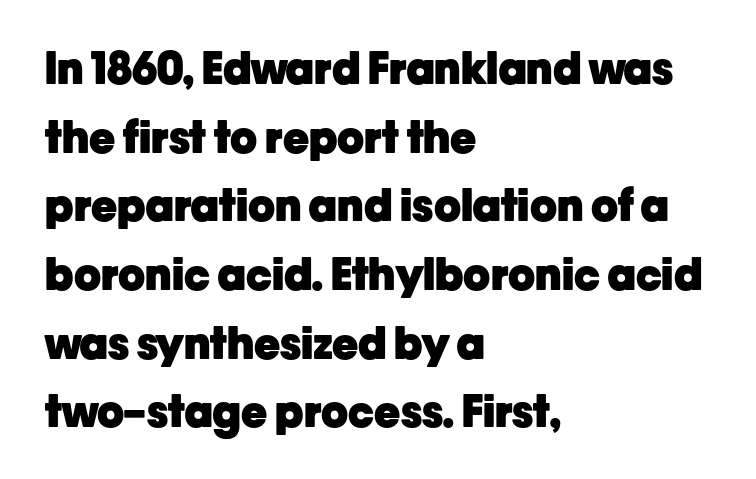
The image shows 44 px heavy sans-serif type, upright; set left-aligned, normal line spacing (1.56x), normal letter spacing, not underlined; low stroke contrast and a medium x-height.
